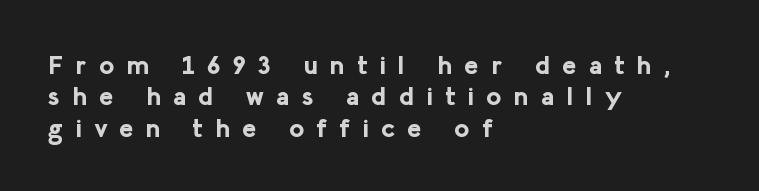
Q: Is the text bold? A: Yes.
Q: Is the text italic (slanted)? A: No, it is upright.
Q: Is the text underlined? A: No.
Q: How is the paragraph aligned? A: Left-aligned.
Q: Is the spacing between letters normal or unusually wide? A: Unusually wide.
